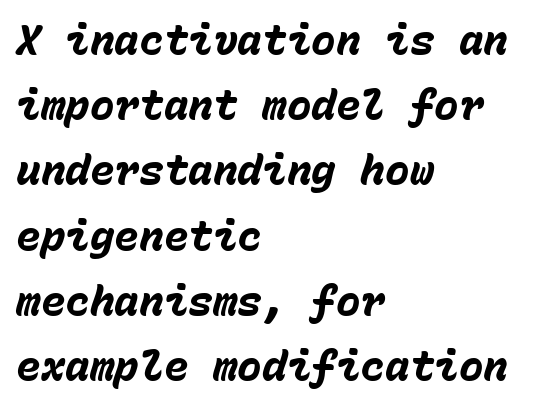
{"italic": "yes", "lean": "right", "slant_degrees": 15, "bold": "yes", "weight": "heavy", "width": "normal", "stroke_contrast": "low", "x_height": "medium", "monospaced": "yes", "underline": "no", "align": "left", "line_spacing": "normal", "line_spacing_ratio": 1.59, "letter_spacing": "normal", "letter_spacing_em": 0.0, "glyph_px": 41}
